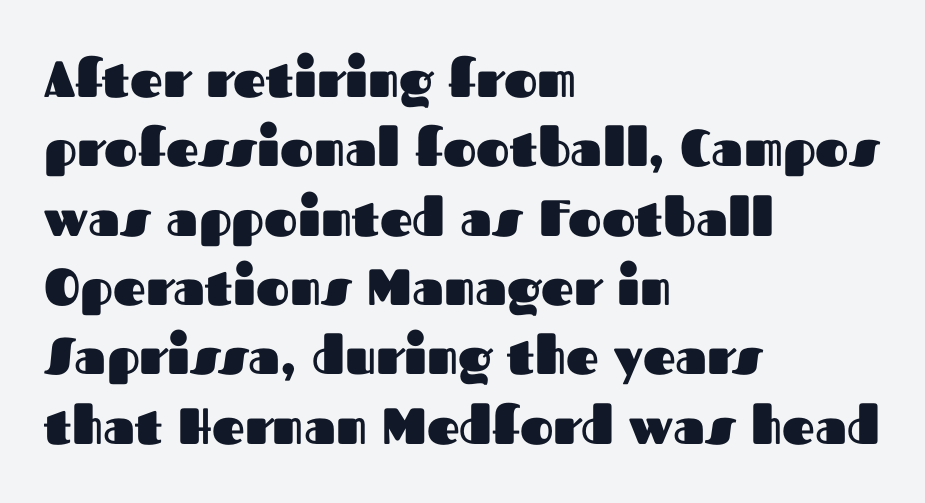
Q: Is the text bold? A: Yes.
Q: Is the text italic (slanted)? A: No, it is upright.
Q: Is the typeface a serif or a sans-serif typeface? A: Sans-serif.
Q: Is the text underlined? A: No.
Q: How is the paragraph aligned? A: Left-aligned.
Q: Is the spacing between letters normal or unusually wide? A: Normal.
Q: Is the spacing between lines tight, normal or loose? A: Normal.
Q: Width (condensed, normal, or wide)? A: Normal.
Q: Stroke contrast? A: Medium.
Q: x-height? A: Medium.
Q: Monospaced? A: No.
